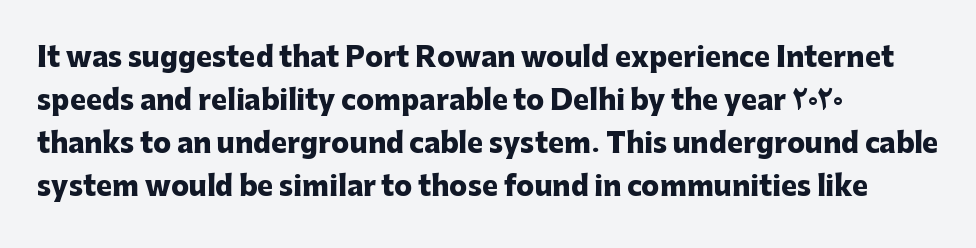
The image shows 27 px bold type, upright; set left-aligned, normal line spacing (1.59x), normal letter spacing, not underlined.
